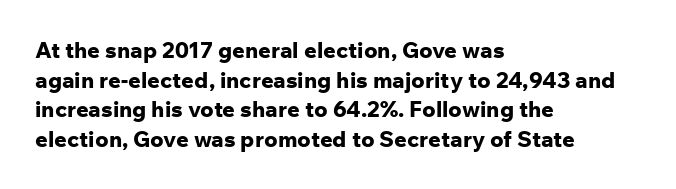
Q: Is the text bold? A: Yes.
Q: Is the text italic (slanted)? A: No, it is upright.
Q: Is the text underlined? A: No.
Q: How is the paragraph aligned? A: Left-aligned.
Q: Is the spacing between letters normal or unusually wide? A: Normal.
Q: Is the spacing between lines tight, normal or loose? A: Normal.
